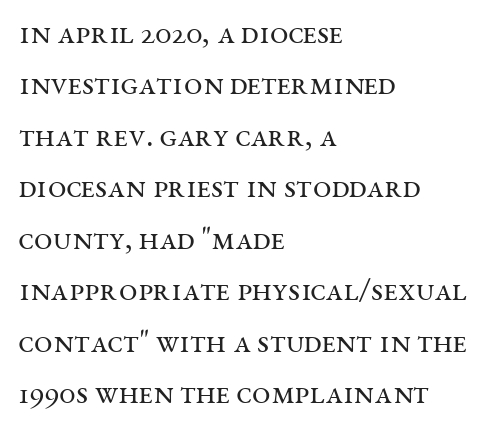
{"serif": "yes", "italic": "no", "bold": "no", "weight": "regular", "width": "wide", "stroke_contrast": "medium", "x_height": "large", "monospaced": "no", "underline": "no", "align": "left", "line_spacing": "normal", "line_spacing_ratio": 1.56, "letter_spacing": "normal", "letter_spacing_em": 0.0, "glyph_px": 33}
